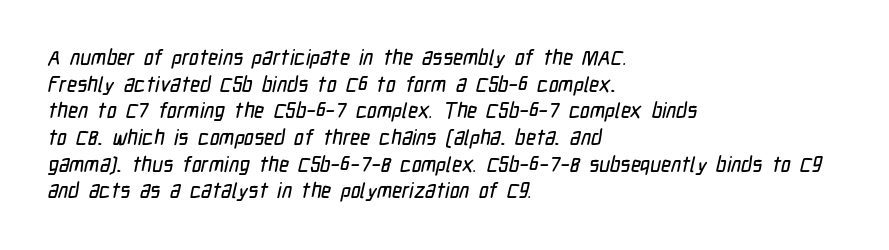
This rendering features lettering with no underline. What's the leading like? Ordinary, nothing unusual. Here the glyphs are tracked normally, forming tight word shapes. Line starts are locked; line ends wander.
